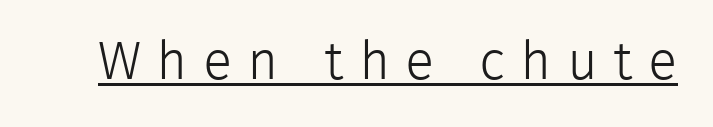
Q: Is the text bold? A: No.
Q: Is the text italic (slanted)? A: No, it is upright.
Q: Is the typeface a serif or a sans-serif typeface? A: Sans-serif.
Q: Is the text underlined? A: Yes.
Q: Is the spacing between letters normal or unusually wide? A: Unusually wide.
Q: Width (condensed, normal, or wide)? A: Normal.
Q: Stroke contrast? A: Low.
Q: x-height? A: Medium.
Q: Monospaced? A: No.
